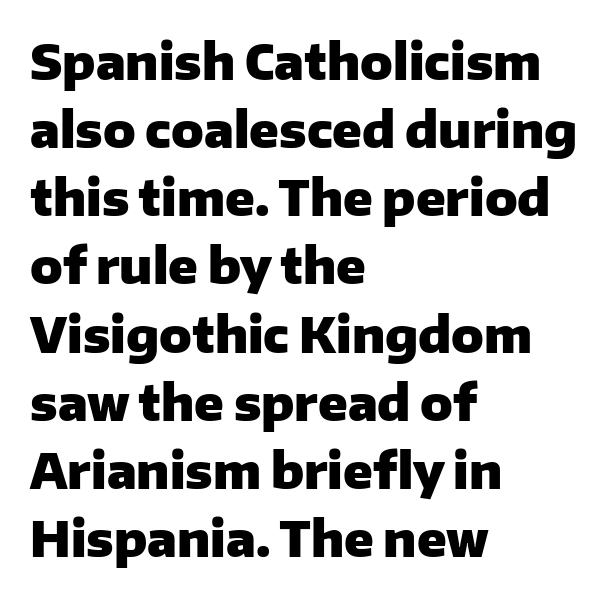
The image shows 48 px heavy sans-serif type, upright; set left-aligned, normal line spacing (1.42x), normal letter spacing, not underlined; low stroke contrast and a medium x-height.
